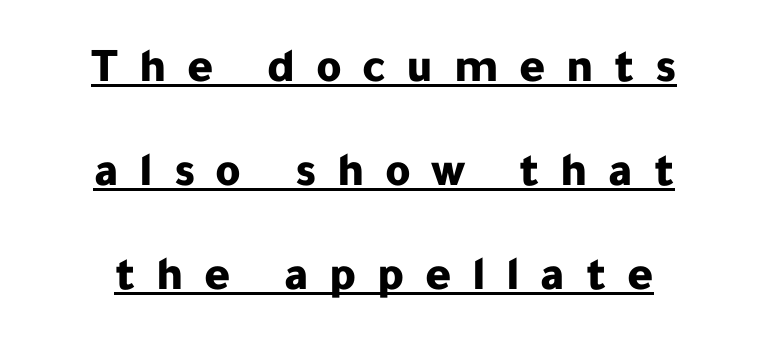
{"serif": "no", "italic": "no", "bold": "yes", "weight": "bold", "width": "normal", "stroke_contrast": "low", "x_height": "medium", "monospaced": "no", "underline": "yes", "line_spacing": "loose", "line_spacing_ratio": 2.12, "letter_spacing": "wide", "letter_spacing_em": 0.42, "glyph_px": 49}
